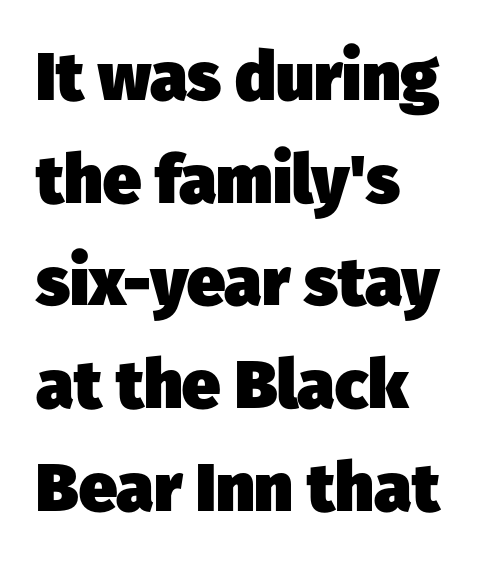
The image shows 68 px heavy sans-serif type; set left-aligned, normal line spacing (1.51x), normal letter spacing, not underlined; low stroke contrast and a medium x-height.
